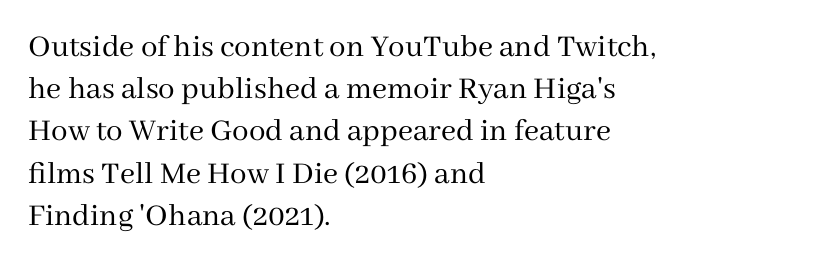
The image shows 33 px regular-weight serif type, upright; set left-aligned, normal line spacing (1.28x), normal letter spacing, not underlined; medium stroke contrast and a medium x-height.
